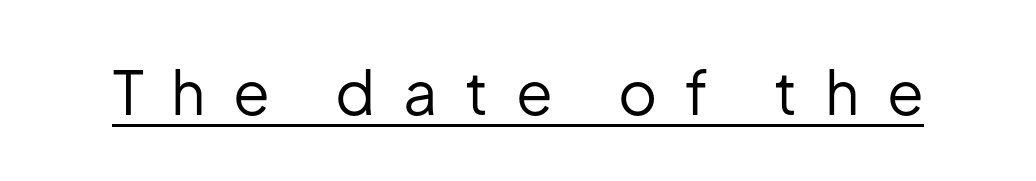
Q: Is the text bold? A: No.
Q: Is the text italic (slanted)? A: No, it is upright.
Q: Is the typeface a serif or a sans-serif typeface? A: Sans-serif.
Q: Is the text underlined? A: Yes.
Q: Is the spacing between letters normal or unusually wide? A: Unusually wide.
Q: Width (condensed, normal, or wide)? A: Normal.
Q: Stroke contrast? A: Low.
Q: x-height? A: Medium.
Q: Monospaced? A: No.
